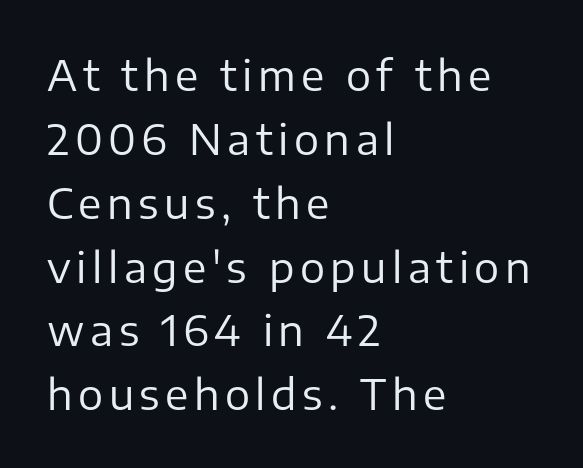
{"serif": "no", "italic": "no", "bold": "no", "weight": "regular", "width": "normal", "stroke_contrast": "low", "x_height": "medium", "monospaced": "no", "underline": "no", "align": "left", "line_spacing": "normal", "line_spacing_ratio": 1.52, "glyph_px": 42}
